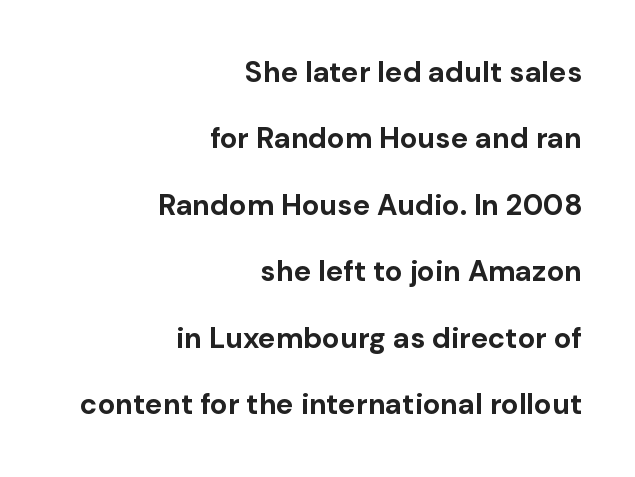
The image shows 29 px bold sans-serif type, upright; set right-aligned, loose line spacing (2.29x), normal letter spacing, not underlined; low stroke contrast and a medium x-height.
